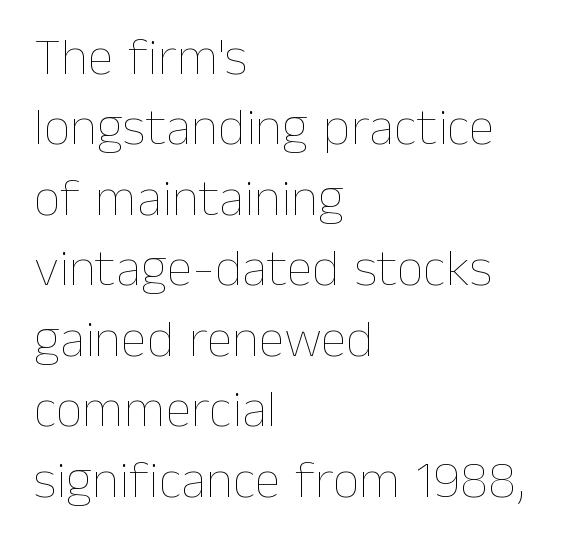
Q: Is the text bold? A: No.
Q: Is the text italic (slanted)? A: No, it is upright.
Q: Is the text underlined? A: No.
Q: How is the paragraph aligned? A: Left-aligned.
Q: Is the spacing between letters normal or unusually wide? A: Normal.
Q: Is the spacing between lines tight, normal or loose? A: Normal.
Q: Width (condensed, normal, or wide)? A: Normal.
Q: Stroke contrast? A: Low.
Q: x-height? A: Medium.
Q: Monospaced? A: No.
